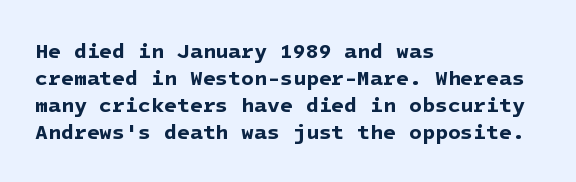
The image shows 21 px bold type; set left-aligned, normal line spacing (1.29x), normal letter spacing, not underlined.
